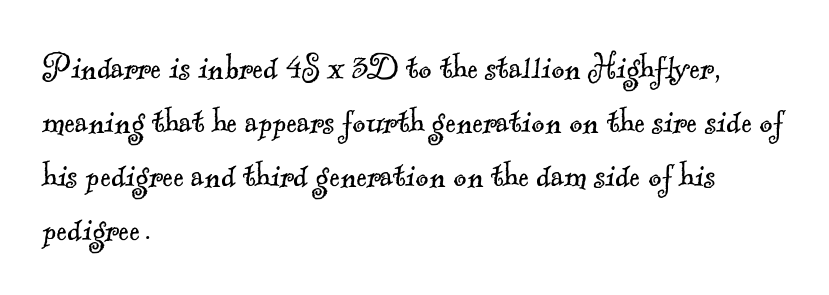
Q: Is the text bold? A: No.
Q: Is the typeface a serif or a sans-serif typeface? A: Serif.
Q: Is the text underlined? A: No.
Q: How is the paragraph aligned? A: Left-aligned.
Q: Is the spacing between letters normal or unusually wide? A: Normal.
Q: Is the spacing between lines tight, normal or loose? A: Normal.
Q: Width (condensed, normal, or wide)? A: Normal.
Q: x-height? A: Small.
Q: Monospaced? A: No.
